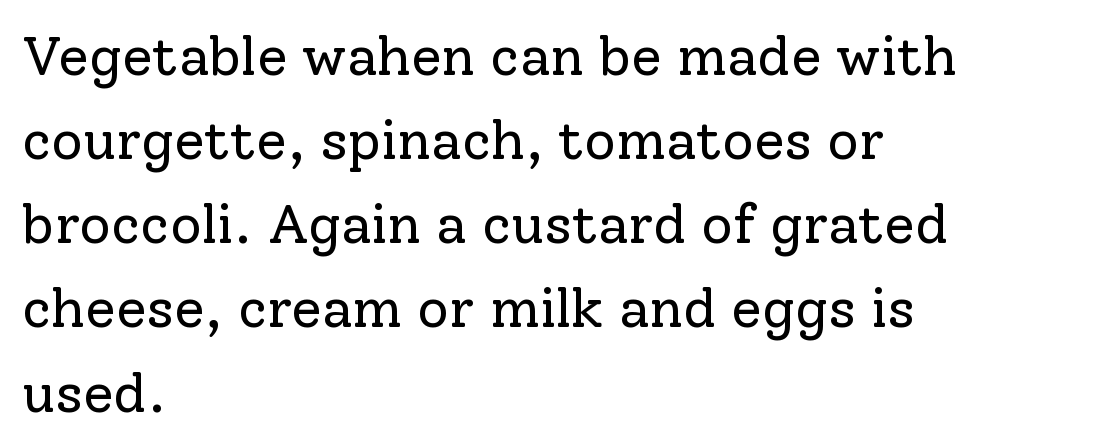
Each new line begins a customary step beneath the previous one. The ragged edge is on the right, which tells us the setting is flush left. Look at the tracking — it's just the regular setting, nothing added. Here the designer chose a conventional face with non-uniform glyph widths. Little horizontal feet cap the strokes, marking this as serif type. The characters are drawn with everyday or finer stroke widths.
